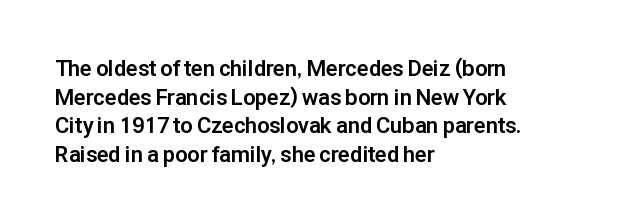
Teacher's note: observe the even left margin — that is flush-left alignment. You can tell it's not italic because the verticals are truly vertical. Words float on clear page, feet unadorned. The letterforms sit shoulder to shoulder at normal distance.
